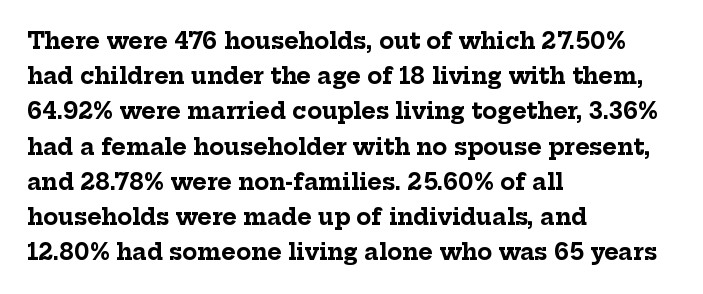
The image shows 22 px bold type, upright; set left-aligned, normal line spacing (1.6x), normal letter spacing, not underlined.
